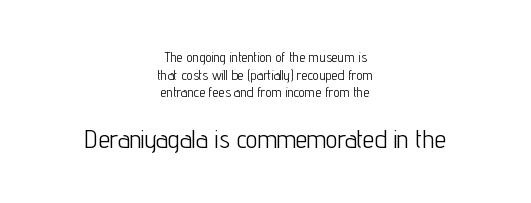
{"italic": "no", "bold": "no", "underline": "no", "align": "center", "line_spacing": "normal", "line_spacing_ratio": 1.26, "letter_spacing": "normal", "letter_spacing_em": 0.0, "larger_block": "second", "size_ratio": 1.86, "glyph_px": 26}
